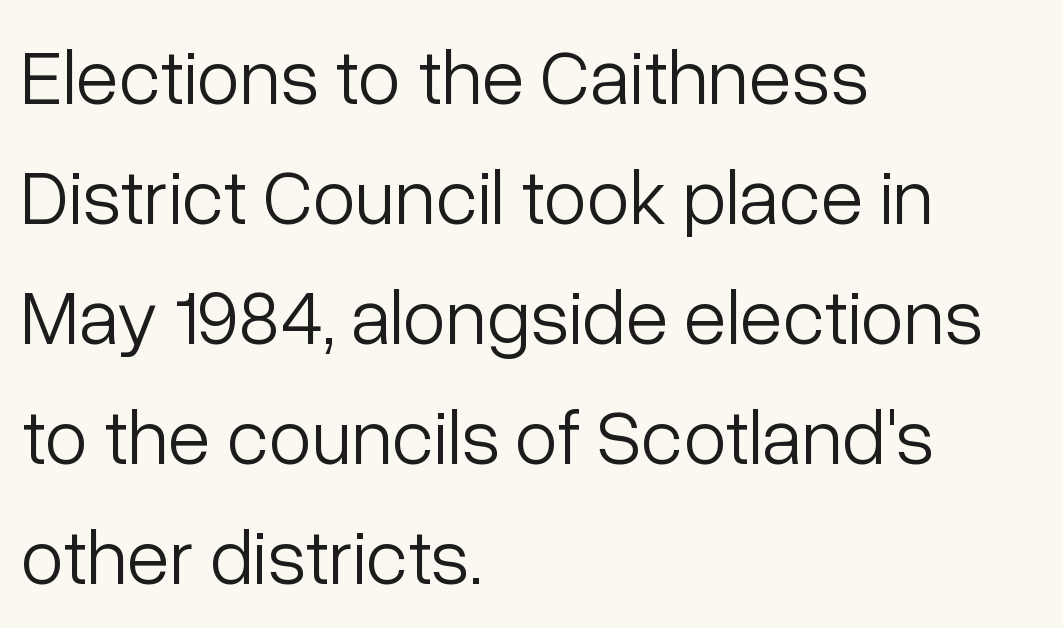
Layout note: lines flush left. Style check: upright. Each word holds together tightly as a unit, with standard inter-letter gaps. Baseline-to-baseline distance is the conventional proportion of letter height. A light-to-regular cut is what we see here.
